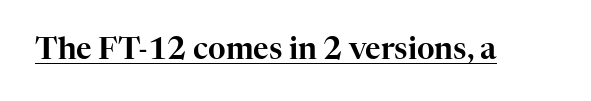
Q: Is the text italic (slanted)? A: No, it is upright.
Q: Is the typeface a serif or a sans-serif typeface? A: Serif.
Q: Is the text underlined? A: Yes.
Q: Is the spacing between letters normal or unusually wide? A: Normal.
Q: Width (condensed, normal, or wide)? A: Normal.
Q: Stroke contrast? A: High.
Q: x-height? A: Medium.
Q: Monospaced? A: No.
